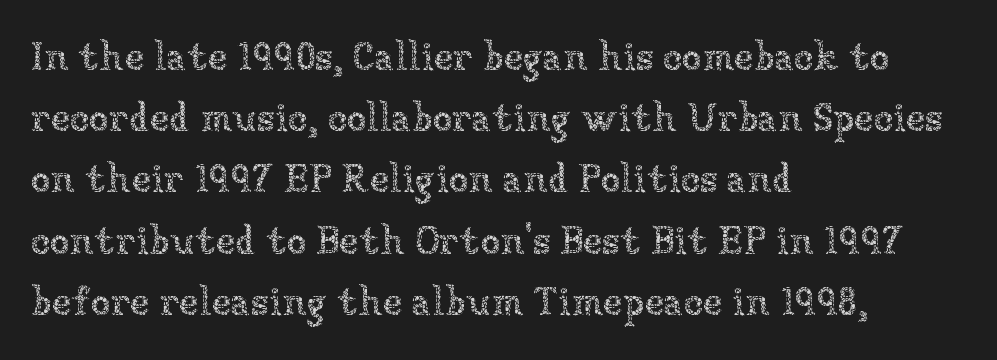
Q: Is the text bold? A: No.
Q: Is the text italic (slanted)? A: No, it is upright.
Q: Is the text underlined? A: No.
Q: How is the paragraph aligned? A: Left-aligned.
Q: Is the spacing between letters normal or unusually wide? A: Normal.
Q: Is the spacing between lines tight, normal or loose? A: Normal.
Q: Width (condensed, normal, or wide)? A: Normal.
Q: Stroke contrast? A: Low.
Q: x-height? A: Medium.
Q: Monospaced? A: No.
